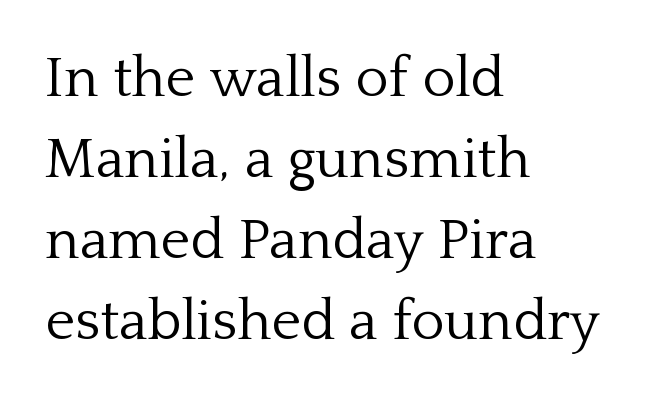
Letters rest on an invisible, unmarked baseline. On a weight scale, this lands at 450 or below. Nothing unusual about the tracking: characters are spaced as the font intends. Is there much room between lines? A standard amount, neither cramped nor airy. The typesetter chose a ragged-right arrangement here. The type family on display is of the serif kind.
